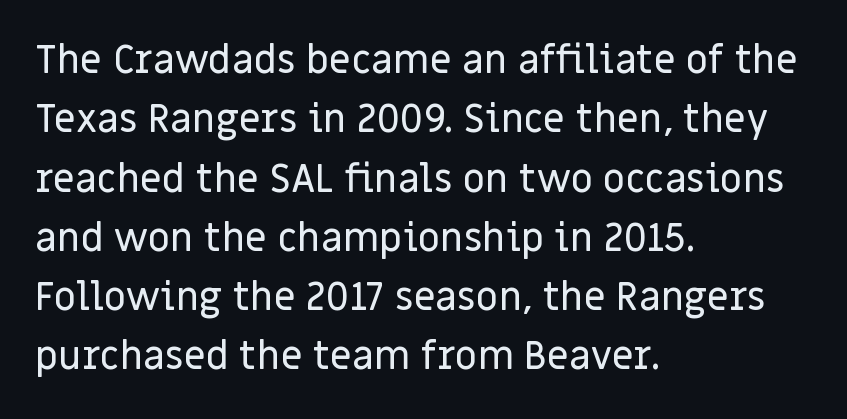
This sample keeps an unexceptional amount of space between lines. Tall strokes in this sample are plumb rather than angled. Casual observation: everything's shoved over to the left. Character widths vary here, with narrow letters taking less room than wide ones. Letter spacing: default. What kind of face is this? One without serifs — a sans.
